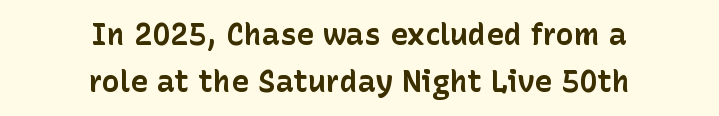
Q: Is the text bold? A: Yes.
Q: Is the text italic (slanted)? A: No, it is upright.
Q: Is the typeface a serif or a sans-serif typeface? A: Sans-serif.
Q: Is the text underlined? A: No.
Q: How is the paragraph aligned? A: Centered.
Q: Is the spacing between letters normal or unusually wide? A: Normal.
Q: Is the spacing between lines tight, normal or loose? A: Normal.
Q: Width (condensed, normal, or wide)? A: Normal.
Q: Stroke contrast? A: Low.
Q: x-height? A: Medium.
Q: Monospaced? A: No.
